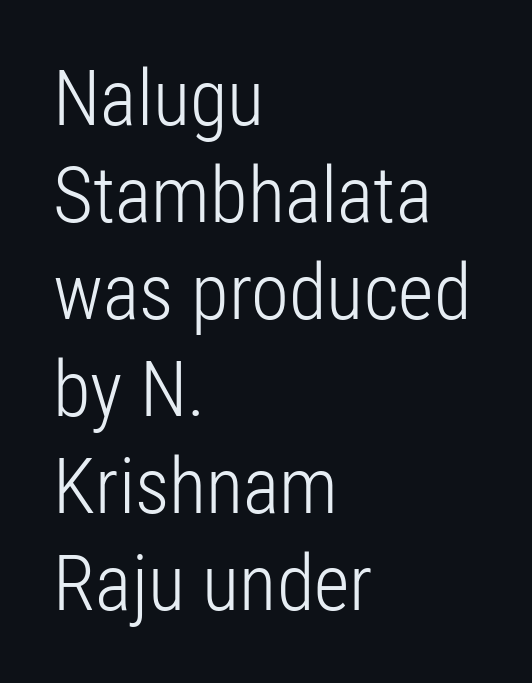
Q: Is the text bold? A: No.
Q: Is the text italic (slanted)? A: No, it is upright.
Q: Is the typeface a serif or a sans-serif typeface? A: Sans-serif.
Q: Is the text underlined? A: No.
Q: How is the paragraph aligned? A: Left-aligned.
Q: Is the spacing between letters normal or unusually wide? A: Normal.
Q: Is the spacing between lines tight, normal or loose? A: Normal.
Q: Width (condensed, normal, or wide)? A: Condensed.
Q: Stroke contrast? A: Low.
Q: x-height? A: Medium.
Q: Monospaced? A: No.
